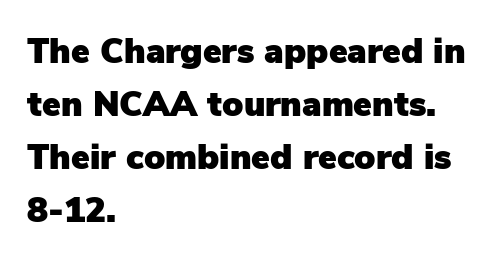
The gap between lines stays unmarked. Is there much room between lines? A standard amount, neither cramped nor airy. Inter-character spacing is left at the font's built-in metrics. The rendering anchors every line to the left-hand side. This is roman type, the default non-slanted kind.
